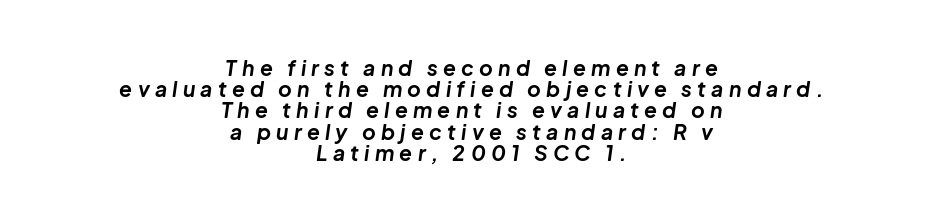
Q: Is the text bold? A: Yes.
Q: Is the text italic (slanted)? A: Yes, it leans right by about 8 degrees.
Q: Is the text underlined? A: No.
Q: How is the paragraph aligned? A: Centered.
Q: Is the spacing between letters normal or unusually wide? A: Unusually wide.
Q: Is the spacing between lines tight, normal or loose? A: Tight.
